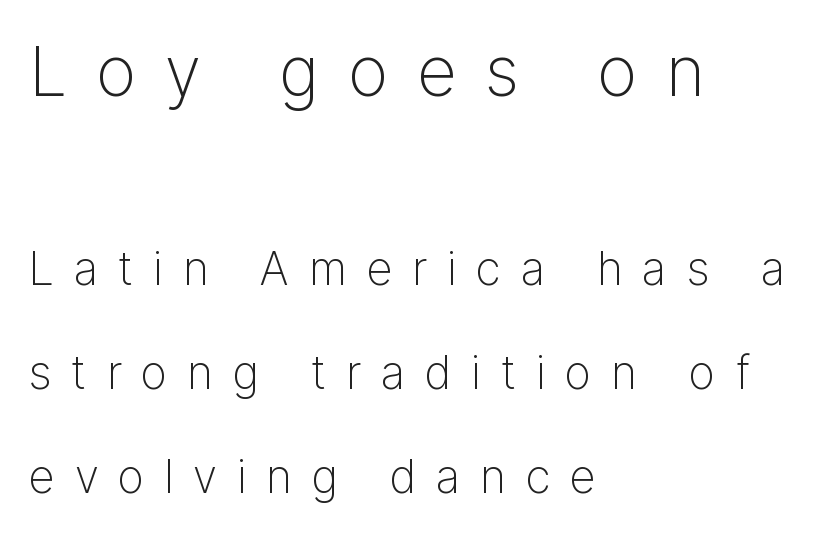
The image shows 69 px light sans-serif type, upright; set left-aligned, loose line spacing (2.26x), unusually wide letter spacing (+0.43 em), not underlined; the first (top) block is 1.5x larger; low stroke contrast and a medium x-height.
